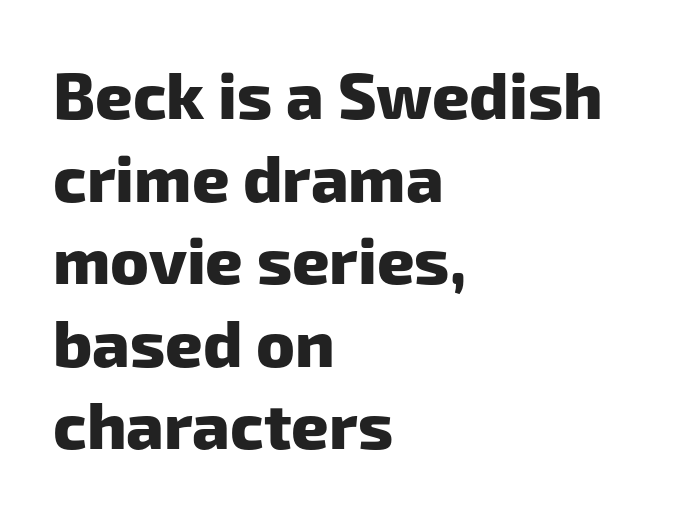
{"serif": "no", "bold": "yes", "weight": "heavy", "width": "normal", "stroke_contrast": "low", "x_height": "medium", "monospaced": "no", "underline": "no", "align": "left", "line_spacing": "normal", "line_spacing_ratio": 1.27, "letter_spacing": "normal", "letter_spacing_em": 0.0, "glyph_px": 65}
